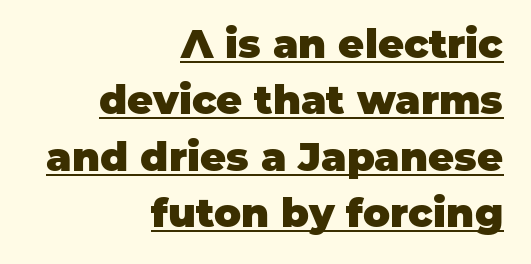
Every row of glyphs terminates at an identical x-position on the right. The rendering uses natural spacing where letterforms have individual widths. Posture: straight, roman, zero tilt. Students, observe the line beneath the letters — that is underlining. The lines sit at an ordinary, default distance from one another.
